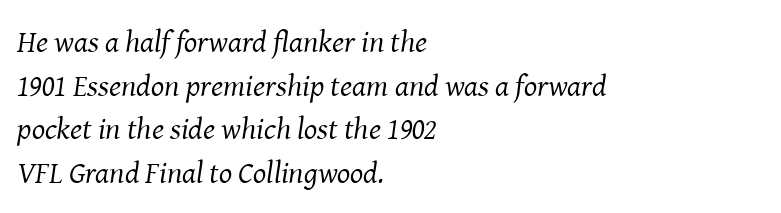
Q: Is the text bold? A: No.
Q: Is the text italic (slanted)? A: Yes, it leans right by about 8 degrees.
Q: Is the typeface a serif or a sans-serif typeface? A: Serif.
Q: Is the text underlined? A: No.
Q: How is the paragraph aligned? A: Left-aligned.
Q: Is the spacing between letters normal or unusually wide? A: Normal.
Q: Is the spacing between lines tight, normal or loose? A: Normal.
Q: Width (condensed, normal, or wide)? A: Normal.
Q: Stroke contrast? A: Medium.
Q: x-height? A: Medium.
Q: Monospaced? A: No.
